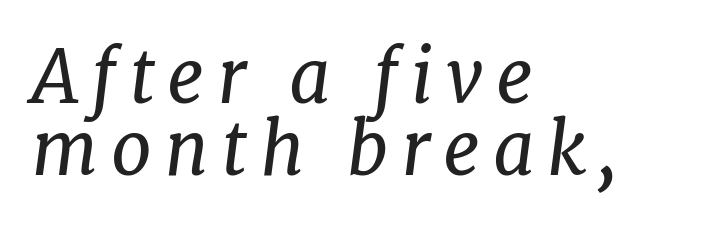
The image shows 73 px regular-weight serif type, italic (leaning right); set left-aligned, tight line spacing (0.98x), not underlined; low stroke contrast and a medium x-height.
